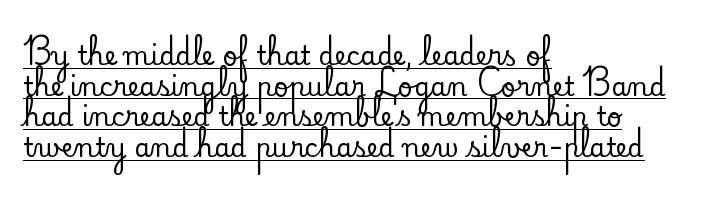
Leftover space on each line is placed entirely after the last word. The letterforms sit shoulder to shoulder at normal distance. Posture: vertical. You can see a thin bar hugging the bottom of the glyphs.
